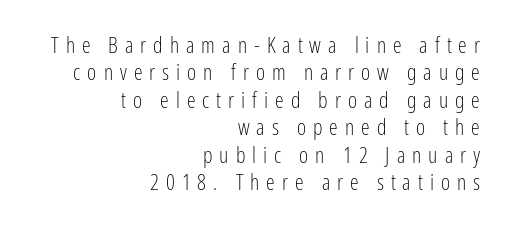
This is not heavy type; no bold has been used. Tracking value appears strongly positive — letters spread wide. In CSS terms this would be text-align: right. Characters remain perfectly vertical along every line.
